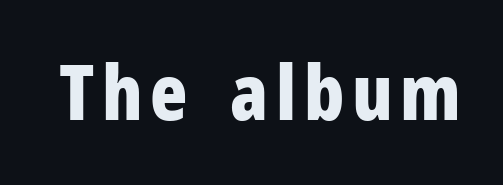
{"serif": "no", "italic": "no", "bold": "yes", "weight": "bold", "width": "condensed", "stroke_contrast": "low", "x_height": "medium", "monospaced": "no", "underline": "no", "glyph_px": 77}
